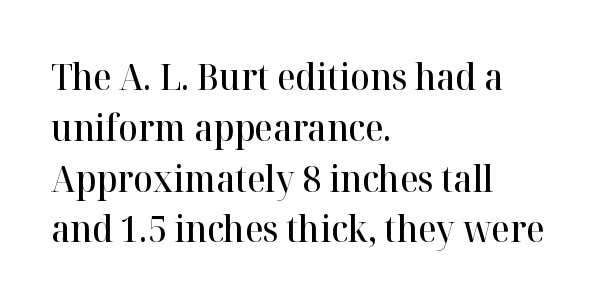
The image shows 36 px semibold serif type, upright; set left-aligned, normal line spacing (1.41x), normal letter spacing, not underlined; high stroke contrast and a medium x-height.
